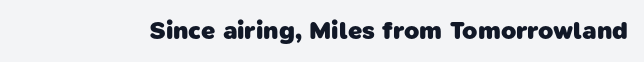
Q: Is the text bold? A: Yes.
Q: Is the text underlined? A: No.
Q: Is the spacing between letters normal or unusually wide? A: Normal.
